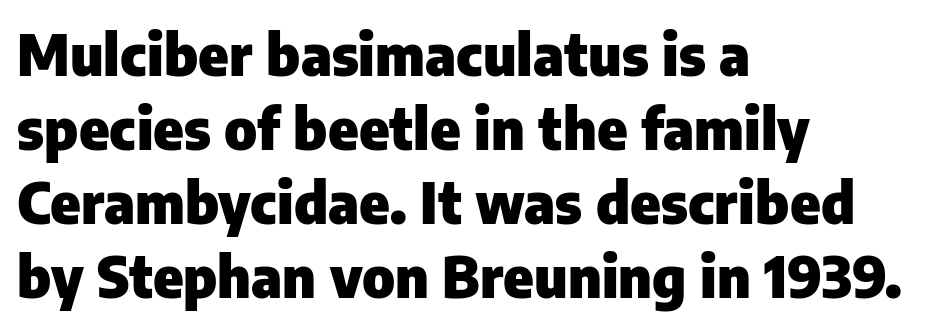
The image shows 57 px heavy sans-serif type, upright; set left-aligned, normal line spacing (1.3x), normal letter spacing, not underlined; low stroke contrast and a medium x-height.
